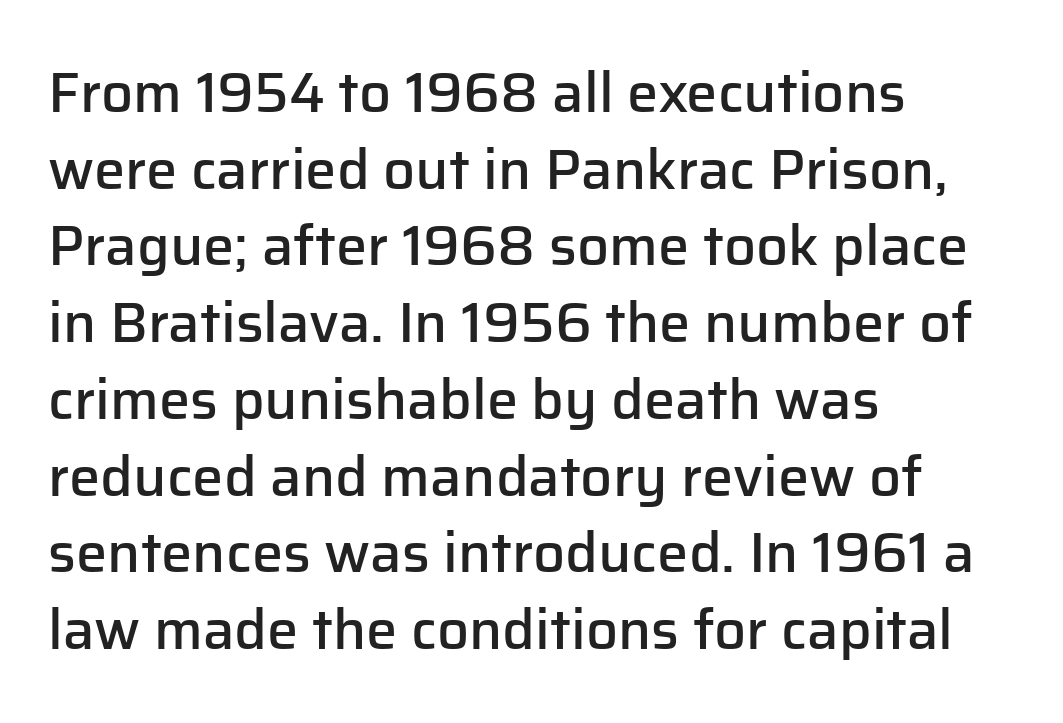
The image shows 56 px semibold sans-serif type, upright; set left-aligned, normal line spacing (1.37x), normal letter spacing, not underlined; low stroke contrast and a medium x-height.
